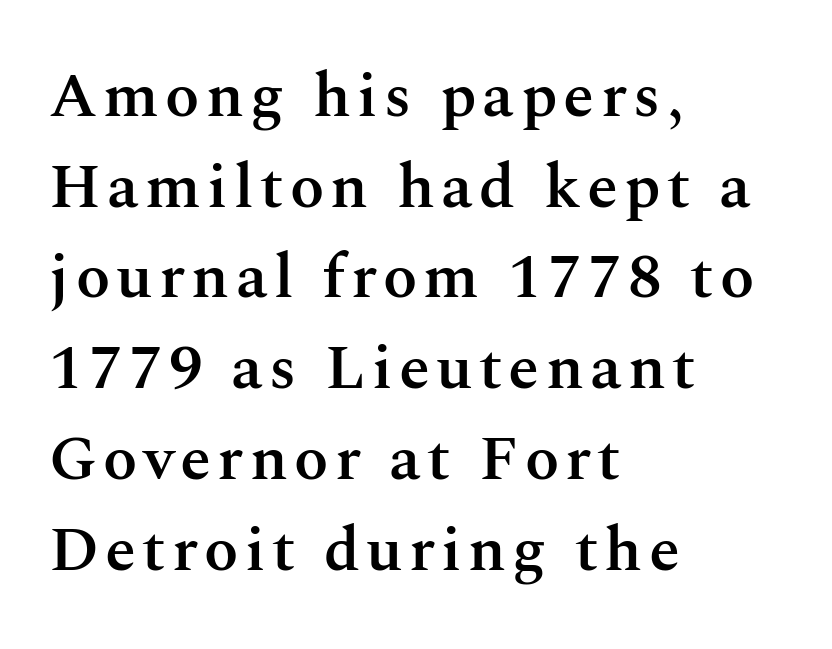
The image shows 63 px semibold serif type, upright; set left-aligned, normal line spacing (1.44x), not underlined; medium stroke contrast and a medium x-height.
